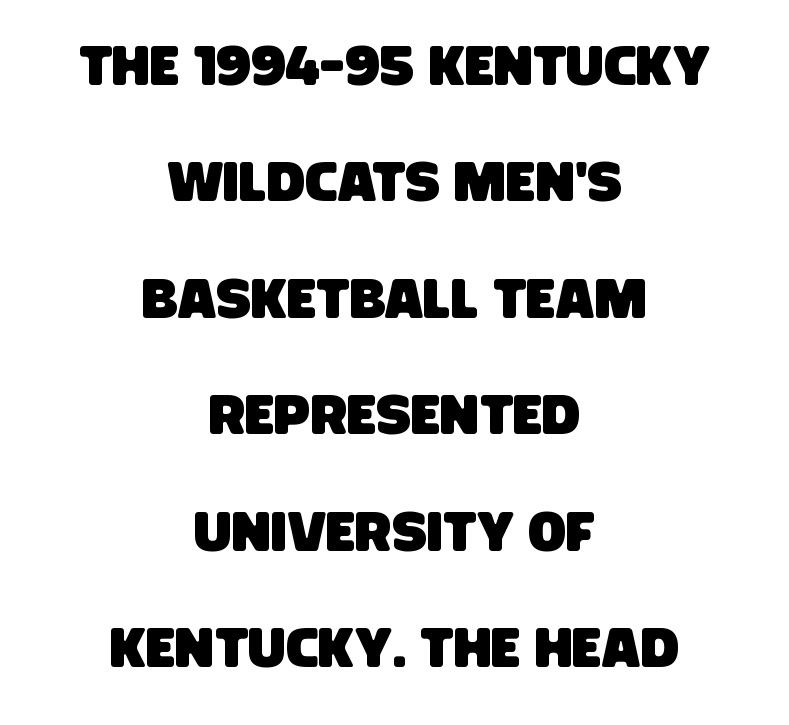
Observe the ordinary spacing: letters are neighbours, not strangers. Spacing verdict: proportional, widths tailored to each character. Clear beneath every line of the passage. Summary of vertical rhythm: relaxed, with wide interline spacing. Regarding serifs, this sample does without them.
